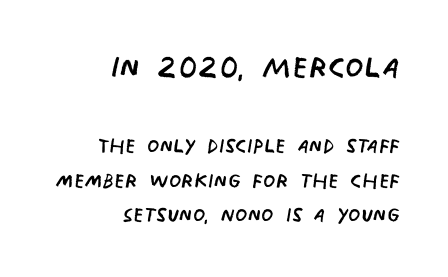
{"serif": "no", "bold": "no", "weight": "regular", "width": "condensed", "stroke_contrast": "low", "x_height": "large", "monospaced": "no", "underline": "no", "align": "right", "line_spacing_ratio": 1.23, "letter_spacing": "normal", "letter_spacing_em": 0.0, "larger_block": "first", "size_ratio": 1.5, "glyph_px": 42}
